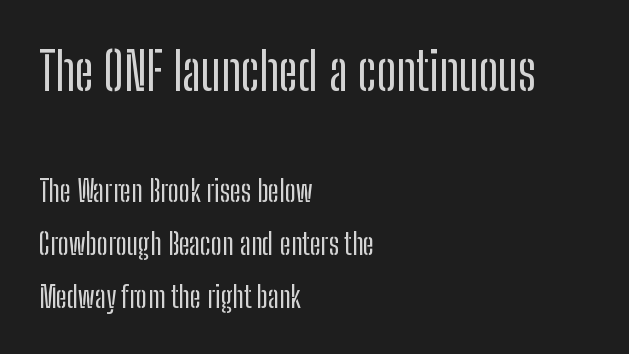
{"serif": "no", "italic": "no", "width": "condensed", "stroke_contrast": "low", "x_height": "medium", "monospaced": "no", "underline": "no", "align": "left", "line_spacing_ratio": 1.76, "letter_spacing": "normal", "letter_spacing_em": 0.0, "larger_block": "first", "size_ratio": 1.73, "glyph_px": 52}
